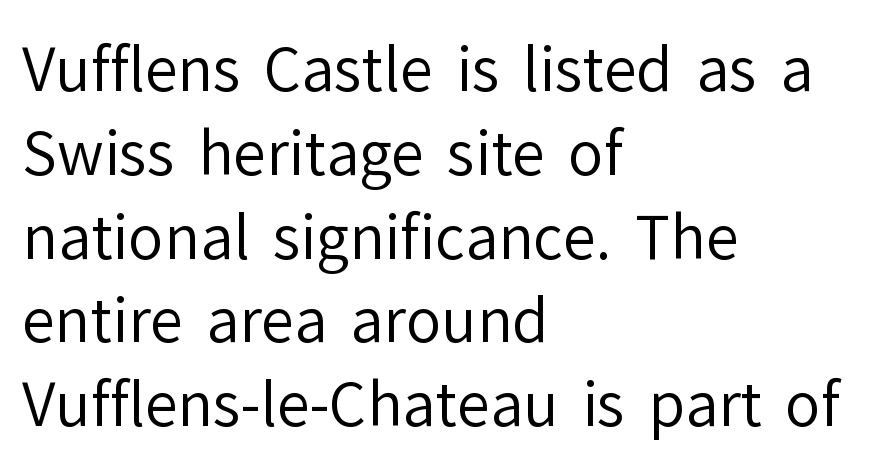
{"serif": "no", "italic": "no", "bold": "no", "weight": "regular", "width": "normal", "stroke_contrast": "low", "x_height": "medium", "monospaced": "no", "underline": "no", "align": "left", "line_spacing": "normal", "line_spacing_ratio": 1.42, "letter_spacing": "normal", "letter_spacing_em": 0.0, "glyph_px": 59}
